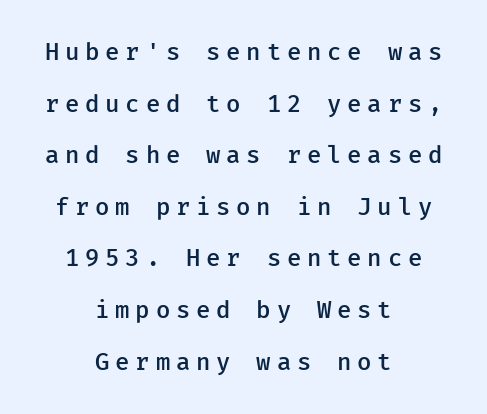
{"italic": "no", "bold": "semi", "underline": "no", "align": "center", "line_spacing": "loose", "line_spacing_ratio": 2.15, "letter_spacing": "wide", "letter_spacing_em": 0.24, "glyph_px": 24}
